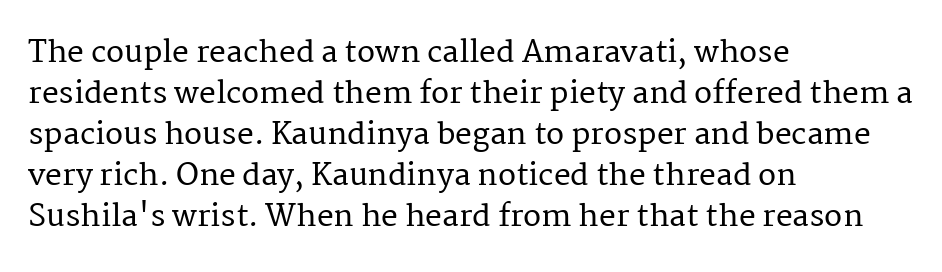
Honestly, the row spacing looks completely unremarkable. A typesetter would call this proportional, since set widths differ per character. Letterform terminals end in serifs throughout the passage. Characters remain perfectly vertical along every line.
